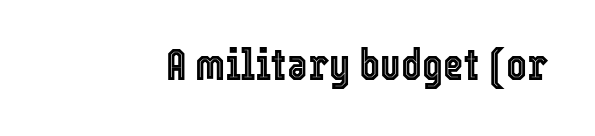
{"italic": "no", "width": "condensed", "x_height": "medium", "monospaced": "no", "underline": "no", "letter_spacing": "normal", "letter_spacing_em": 0.0, "glyph_px": 44}
